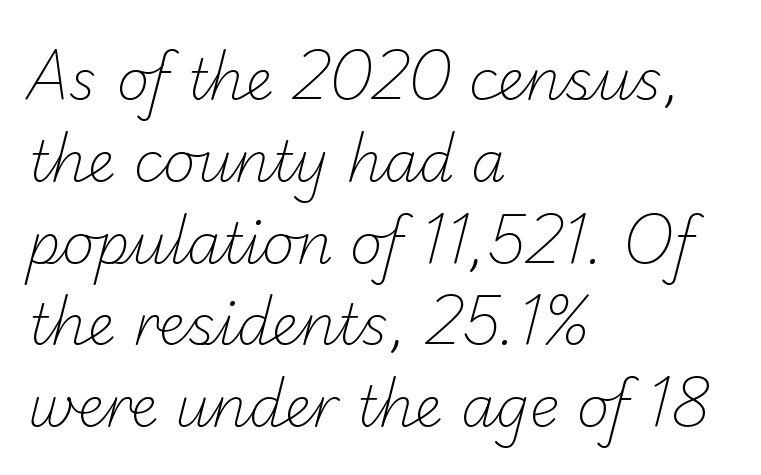
The image shows 56 px light sans-serif type; set left-aligned, normal line spacing (1.46x), normal letter spacing, not underlined; low stroke contrast and a small x-height.
